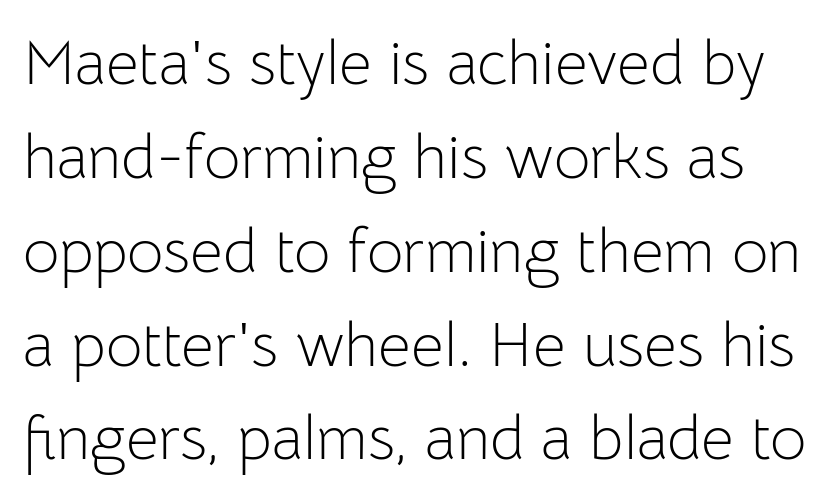
Q: Is the text bold? A: No.
Q: Is the text italic (slanted)? A: No, it is upright.
Q: Is the typeface a serif or a sans-serif typeface? A: Sans-serif.
Q: Is the text underlined? A: No.
Q: Is the spacing between letters normal or unusually wide? A: Normal.
Q: Is the spacing between lines tight, normal or loose? A: Normal.
Q: Width (condensed, normal, or wide)? A: Normal.
Q: Stroke contrast? A: Low.
Q: x-height? A: Medium.
Q: Monospaced? A: No.
